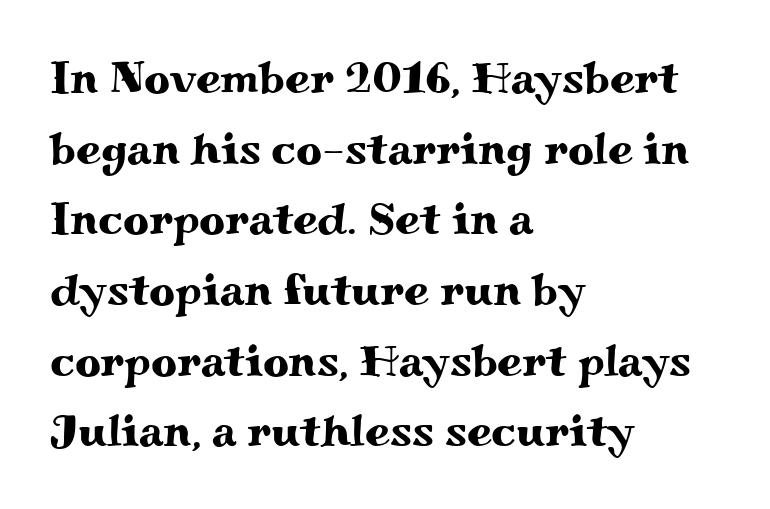
Caption: standard tracking, unaltered. Quick note: not italic, upright. Line beginnings align vertically; line endings do not. Check the space under the baseline: it is left empty.
